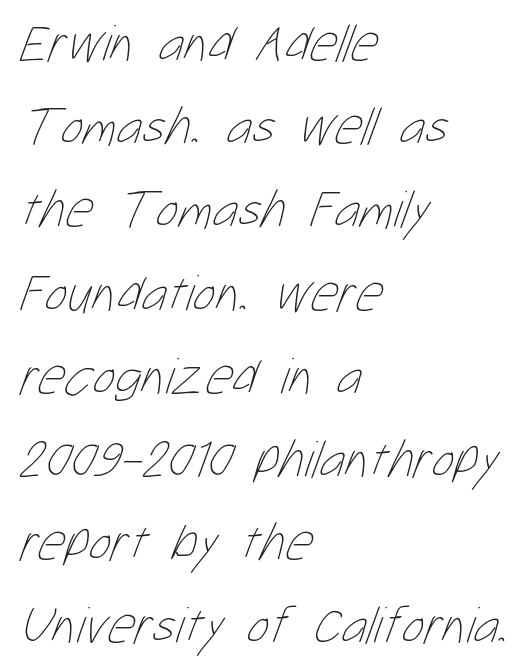
{"bold": "no", "weight": "thin", "width": "condensed", "stroke_contrast": "low", "x_height": "medium", "monospaced": "no", "underline": "no", "align": "left", "line_spacing": "normal", "line_spacing_ratio": 1.57, "letter_spacing": "normal", "letter_spacing_em": 0.0, "glyph_px": 53}
